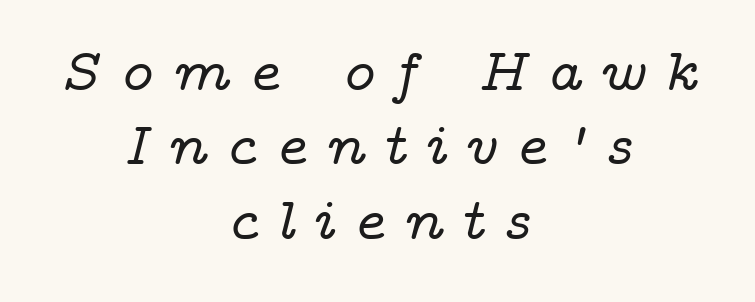
Q: Is the text italic (slanted)? A: Yes, it leans right by about 14 degrees.
Q: Is the typeface a serif or a sans-serif typeface? A: Serif.
Q: Is the text underlined? A: No.
Q: How is the paragraph aligned? A: Centered.
Q: Is the spacing between letters normal or unusually wide? A: Unusually wide.
Q: Width (condensed, normal, or wide)? A: Wide.
Q: Stroke contrast? A: Low.
Q: x-height? A: Medium.
Q: Monospaced? A: No.
